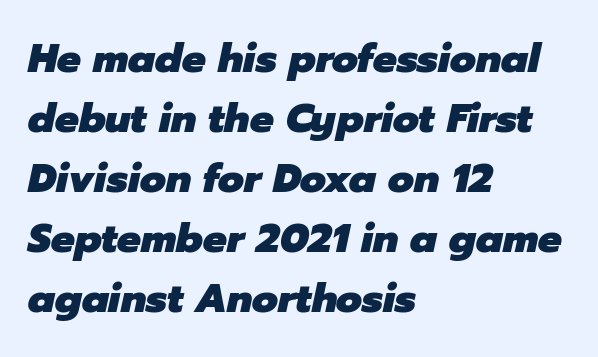
{"italic": "yes", "lean": "right", "slant_degrees": 12, "bold": "yes", "weight": "heavy", "width": "normal", "stroke_contrast": "low", "x_height": "medium", "monospaced": "no", "underline": "no", "align": "left", "line_spacing": "normal", "line_spacing_ratio": 1.5, "letter_spacing": "normal", "letter_spacing_em": 0.0, "glyph_px": 40}
